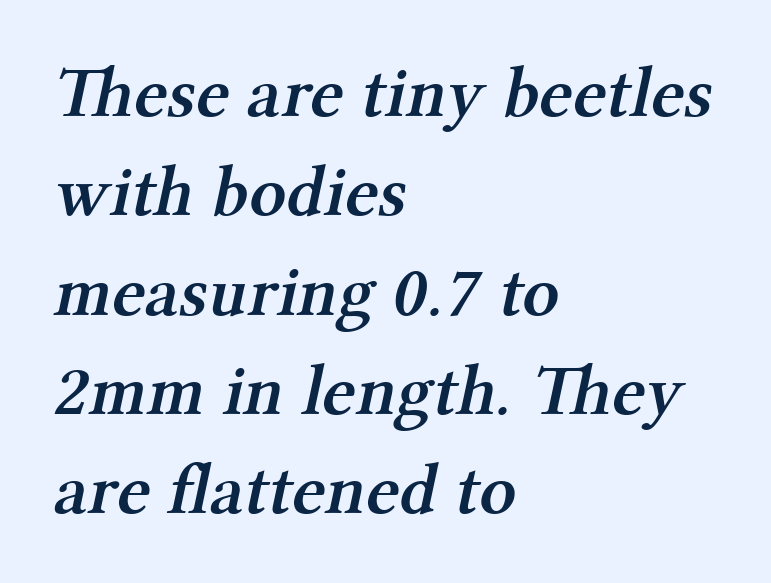
Q: Is the text bold? A: Semi-bold.
Q: Is the typeface a serif or a sans-serif typeface? A: Serif.
Q: Is the text underlined? A: No.
Q: How is the paragraph aligned? A: Left-aligned.
Q: Is the spacing between letters normal or unusually wide? A: Normal.
Q: Is the spacing between lines tight, normal or loose? A: Normal.
Q: Width (condensed, normal, or wide)? A: Normal.
Q: Stroke contrast? A: Medium.
Q: x-height? A: Medium.
Q: Monospaced? A: No.
